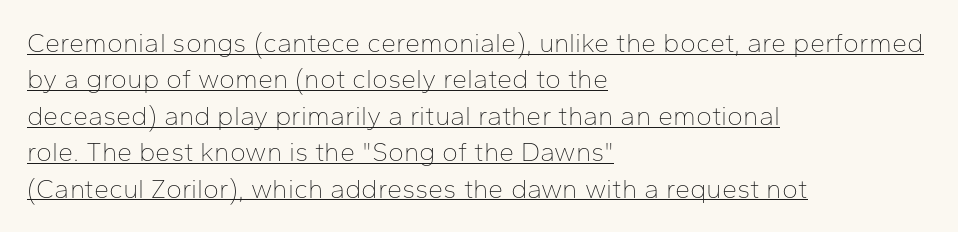
Unbolded letterforms with no extra heft. Words appear dense and cohesive because spacing is normal. Each line of the rendering has a horizontal stroke beneath the glyphs. Style check: upright. How would I describe the line gaps? Plain and ordinary. These lines stack with their left ends in a neat column.
